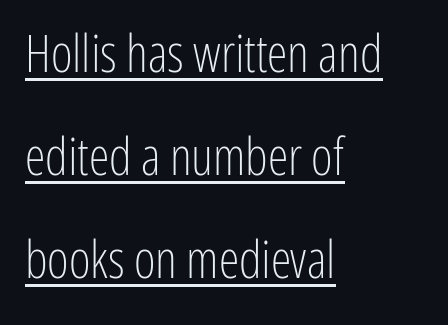
Q: Is the text bold? A: No.
Q: Is the text italic (slanted)? A: No, it is upright.
Q: Is the typeface a serif or a sans-serif typeface? A: Sans-serif.
Q: Is the text underlined? A: Yes.
Q: How is the paragraph aligned? A: Left-aligned.
Q: Is the spacing between letters normal or unusually wide? A: Normal.
Q: Is the spacing between lines tight, normal or loose? A: Loose.
Q: Width (condensed, normal, or wide)? A: Condensed.
Q: Stroke contrast? A: Low.
Q: x-height? A: Medium.
Q: Monospaced? A: No.
